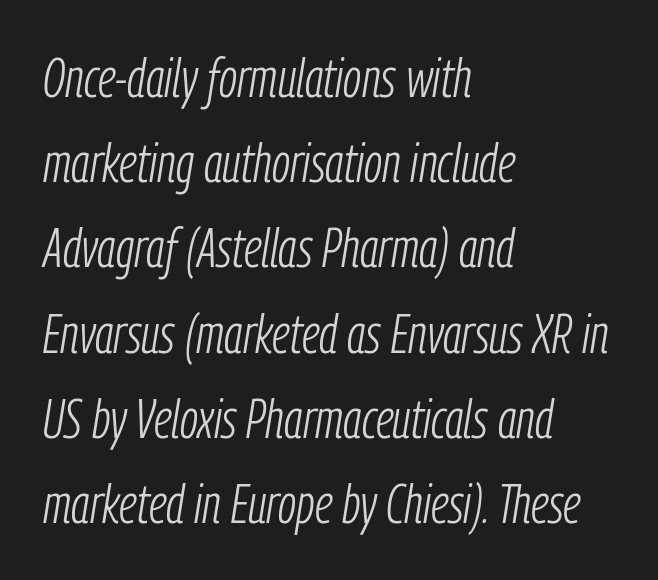
The image shows 55 px light, condensed type, italic (leaning right); set left-aligned, normal line spacing (1.55x), normal letter spacing, not underlined; low stroke contrast and a medium x-height.
